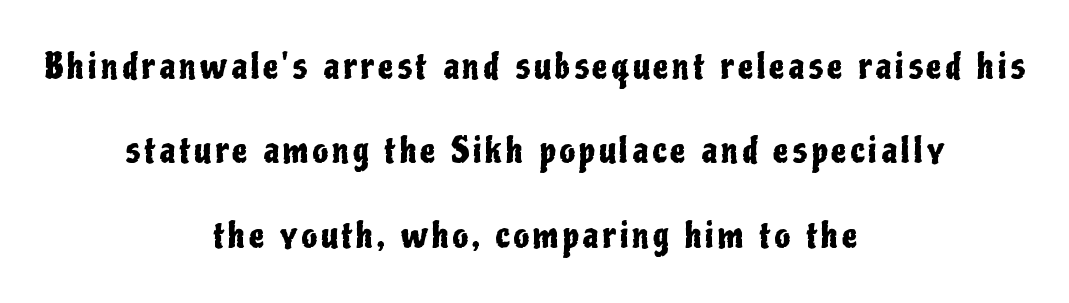
Note the varied advance widths — an 'i' is clearly narrower than an 'm'. The text block is weighted toward neither margin, spreading evenly from the middle. Vertical strokes here are truly vertical. Airy leading.
